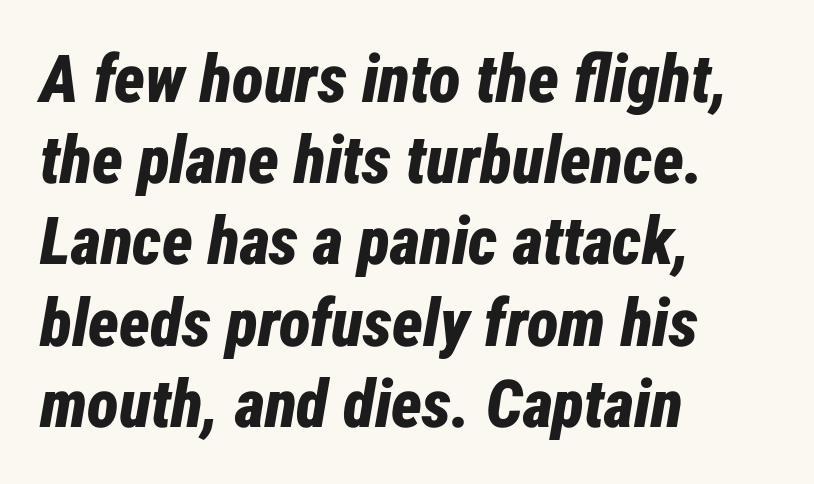
Q: Is the text bold? A: Yes.
Q: Is the text italic (slanted)? A: Yes, it leans right by about 12 degrees.
Q: Is the text underlined? A: No.
Q: How is the paragraph aligned? A: Left-aligned.
Q: Is the spacing between letters normal or unusually wide? A: Normal.
Q: Width (condensed, normal, or wide)? A: Condensed.
Q: Stroke contrast? A: Low.
Q: x-height? A: Medium.
Q: Monospaced? A: No.
